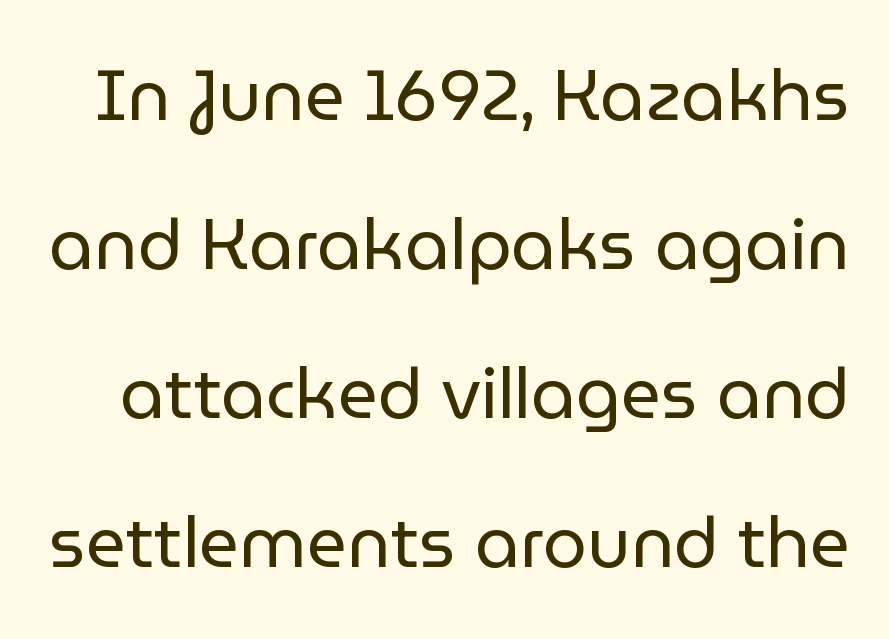
Q: Is the text bold? A: No.
Q: Is the text italic (slanted)? A: No, it is upright.
Q: Is the typeface a serif or a sans-serif typeface? A: Sans-serif.
Q: Is the text underlined? A: No.
Q: Is the spacing between letters normal or unusually wide? A: Normal.
Q: Is the spacing between lines tight, normal or loose? A: Loose.
Q: Width (condensed, normal, or wide)? A: Normal.
Q: Stroke contrast? A: Low.
Q: x-height? A: Medium.
Q: Monospaced? A: No.
